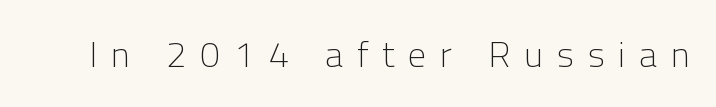
{"serif": "no", "italic": "no", "bold": "no", "weight": "light", "width": "normal", "stroke_contrast": "low", "x_height": "medium", "monospaced": "no", "underline": "no", "letter_spacing": "wide", "letter_spacing_em": 0.39, "glyph_px": 36}
